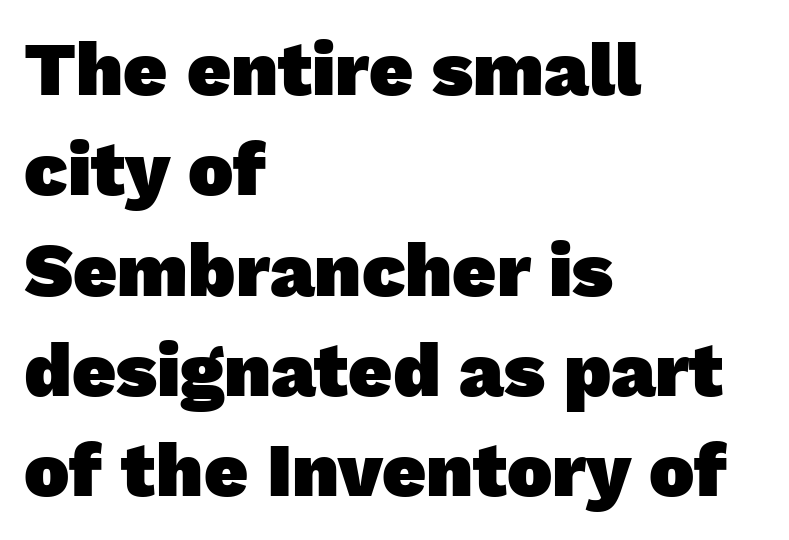
Q: Is the text bold? A: Yes.
Q: Is the typeface a serif or a sans-serif typeface? A: Sans-serif.
Q: Is the text underlined? A: No.
Q: How is the paragraph aligned? A: Left-aligned.
Q: Is the spacing between letters normal or unusually wide? A: Normal.
Q: Is the spacing between lines tight, normal or loose? A: Normal.
Q: Width (condensed, normal, or wide)? A: Normal.
Q: Stroke contrast? A: Low.
Q: x-height? A: Medium.
Q: Monospaced? A: No.
